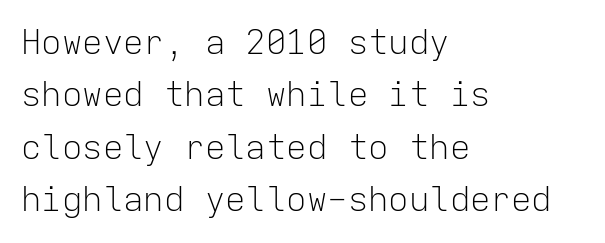
{"serif": "no", "italic": "no", "bold": "no", "weight": "light", "width": "normal", "stroke_contrast": "low", "x_height": "medium", "monospaced": "yes", "underline": "no", "align": "left", "line_spacing": "normal", "line_spacing_ratio": 1.54, "letter_spacing": "normal", "letter_spacing_em": 0.0, "glyph_px": 34}
